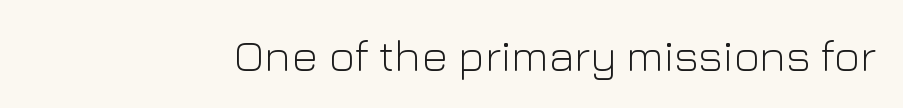
The text was rendered using a sans face with plain stroke endings. Tracking value appears to be zero — textbook default spacing. The cut favours lightness, reaching ordinary text weight at its darkest. This is the regular roman posture of the typeface. Spacing verdict: proportional, widths tailored to each character.
